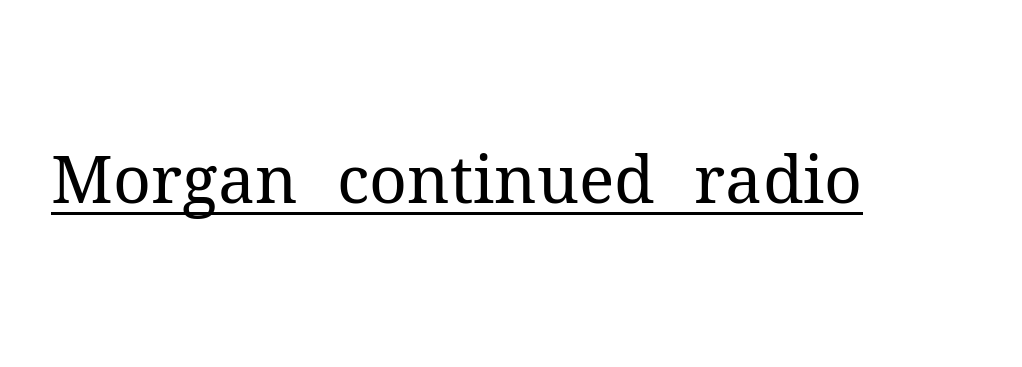
{"serif": "yes", "italic": "no", "bold": "no", "weight": "regular", "width": "normal", "stroke_contrast": "medium", "x_height": "medium", "monospaced": "no", "underline": "yes", "letter_spacing": "normal", "letter_spacing_em": 0.0, "glyph_px": 66}
